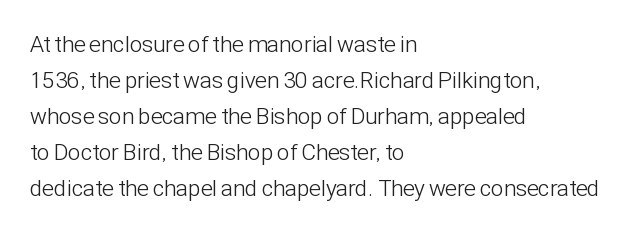
Q: Is the text bold? A: No.
Q: Is the text italic (slanted)? A: No, it is upright.
Q: Is the text underlined? A: No.
Q: How is the paragraph aligned? A: Left-aligned.
Q: Is the spacing between letters normal or unusually wide? A: Normal.
Q: Is the spacing between lines tight, normal or loose? A: Normal.
